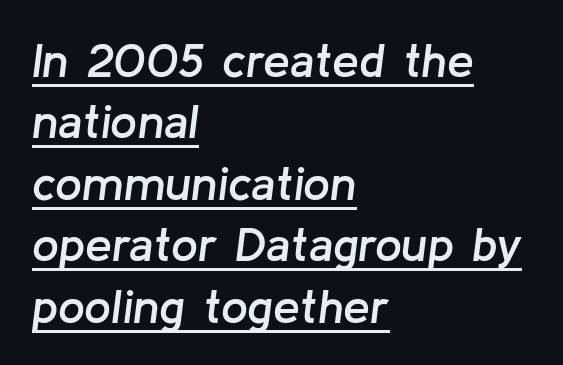
Has an underline been added? It has. Looks like regular typesetting: each glyph gets only the width it needs. Would a proofreader flag this as italicized? Yes. Caption: multi-line text, flush left, ragged right. Semibold letterforms, between regular and bold.
